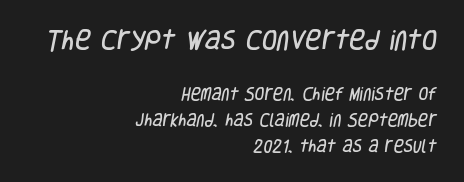
{"underline": "no", "align": "right", "line_spacing_ratio": 1.85, "letter_spacing": "normal", "letter_spacing_em": 0.0, "larger_block": "first", "size_ratio": 1.57, "glyph_px": 22}
